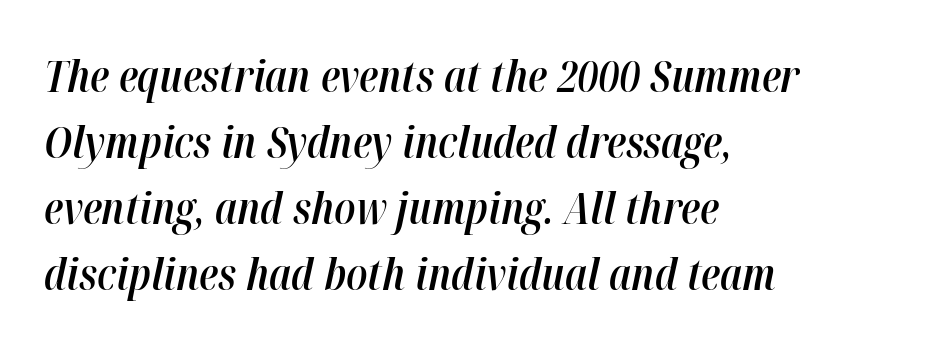
The image shows 44 px semibold, condensed type, italic (leaning right); set left-aligned, normal line spacing (1.5x), normal letter spacing, not underlined; high stroke contrast and a medium x-height.
